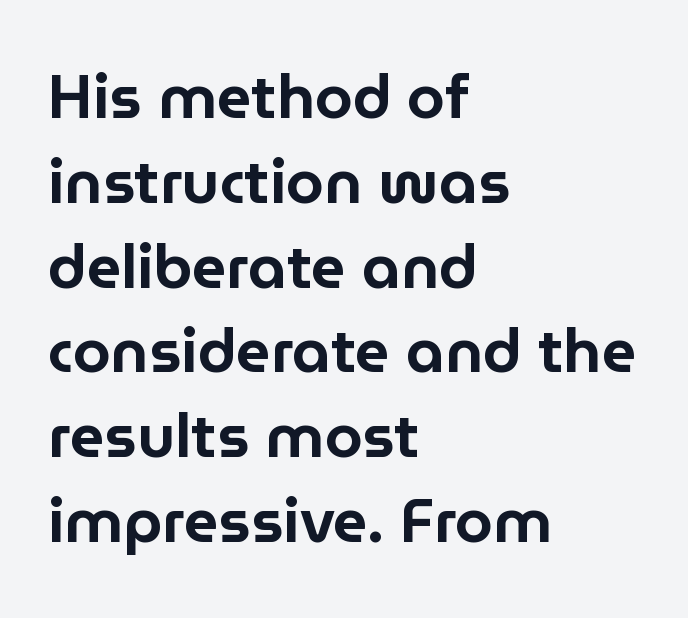
Q: Is the text italic (slanted)? A: No, it is upright.
Q: Is the typeface a serif or a sans-serif typeface? A: Sans-serif.
Q: Is the text underlined? A: No.
Q: How is the paragraph aligned? A: Left-aligned.
Q: Is the spacing between letters normal or unusually wide? A: Normal.
Q: Is the spacing between lines tight, normal or loose? A: Normal.
Q: Width (condensed, normal, or wide)? A: Normal.
Q: Stroke contrast? A: Low.
Q: x-height? A: Medium.
Q: Monospaced? A: No.
